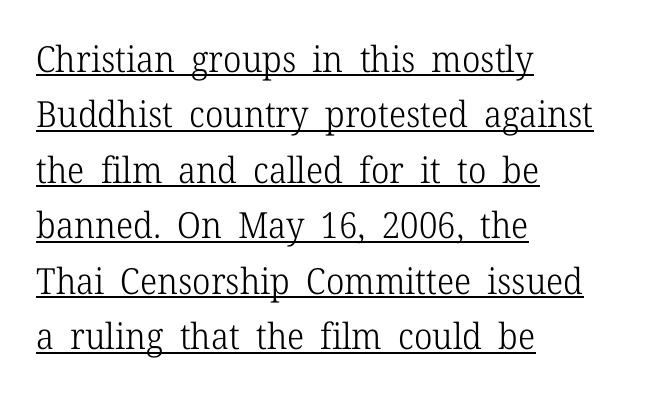
Q: Is the text bold? A: No.
Q: Is the text italic (slanted)? A: No, it is upright.
Q: Is the typeface a serif or a sans-serif typeface? A: Serif.
Q: Is the text underlined? A: Yes.
Q: How is the paragraph aligned? A: Left-aligned.
Q: Is the spacing between letters normal or unusually wide? A: Normal.
Q: Is the spacing between lines tight, normal or loose? A: Normal.
Q: Width (condensed, normal, or wide)? A: Normal.
Q: Stroke contrast? A: Low.
Q: x-height? A: Medium.
Q: Monospaced? A: No.
